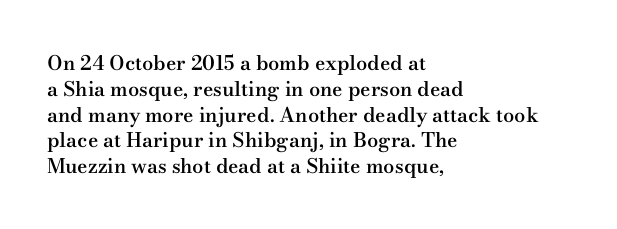
This is the in-between weight designers call semibold or demi. The passage is arranged the way most books set body copy — flush left. No word sits above an underline. Normally led — the rows are evenly, conventionally spaced. Observe the ordinary spacing: letters are neighbours, not strangers. The type sits square on the baseline with zero lean.
